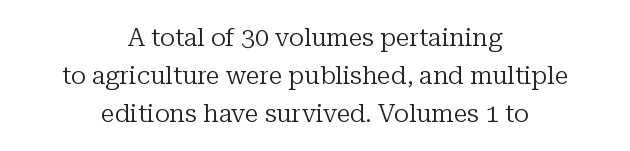
The image shows 25 px text type, upright; set centered, normal line spacing (1.52x), normal letter spacing, not underlined.
